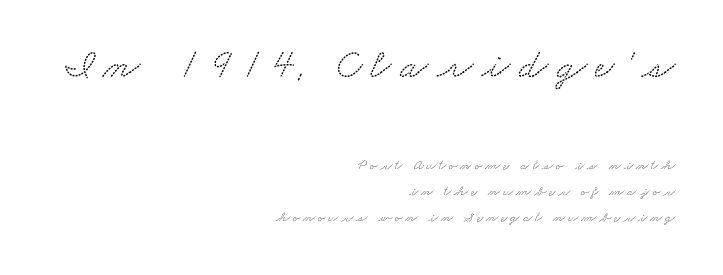
The image shows 42 px wide type; set right-aligned, line spacing 1.85x, unusually wide letter spacing (+0.2 em), not underlined; the first (top) block is 3.0x larger; low stroke contrast and a small x-height.
